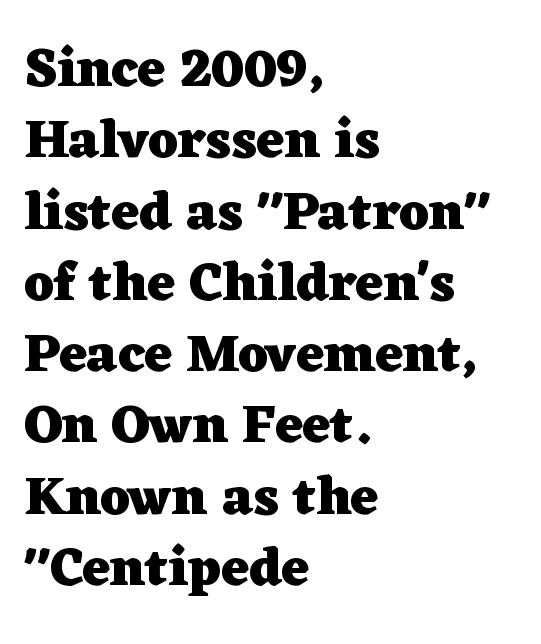
The image shows 54 px heavy, wide serif type, upright; set left-aligned, normal line spacing (1.32x), normal letter spacing, not underlined; low stroke contrast and a medium x-height.
